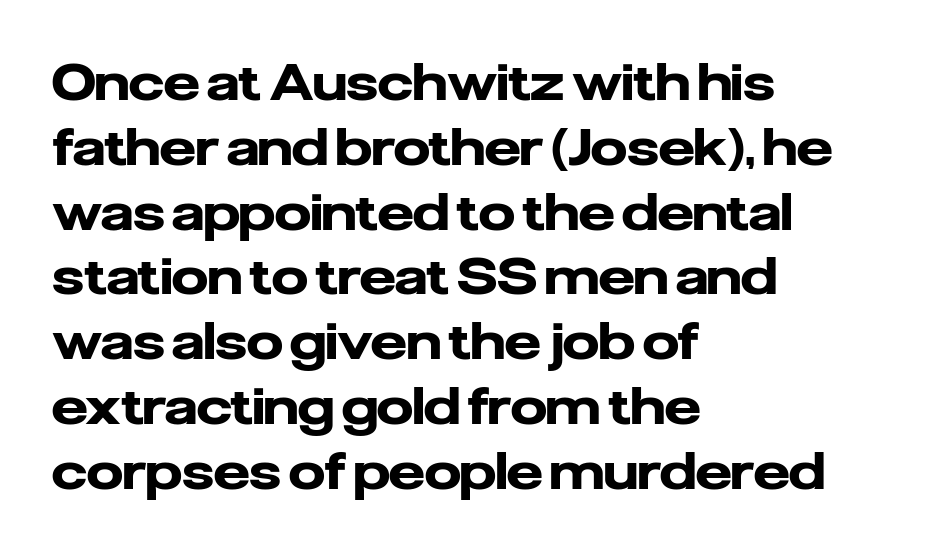
Q: Is the text bold? A: Yes.
Q: Is the text italic (slanted)? A: No, it is upright.
Q: Is the typeface a serif or a sans-serif typeface? A: Sans-serif.
Q: Is the text underlined? A: No.
Q: How is the paragraph aligned? A: Left-aligned.
Q: Is the spacing between letters normal or unusually wide? A: Normal.
Q: Is the spacing between lines tight, normal or loose? A: Normal.
Q: Width (condensed, normal, or wide)? A: Normal.
Q: Stroke contrast? A: Low.
Q: x-height? A: Medium.
Q: Monospaced? A: No.
